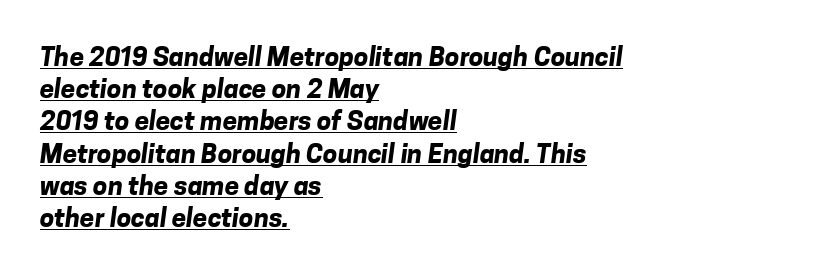
Q: Is the text bold? A: Yes.
Q: Is the text underlined? A: Yes.
Q: How is the paragraph aligned? A: Left-aligned.
Q: Is the spacing between letters normal or unusually wide? A: Normal.
